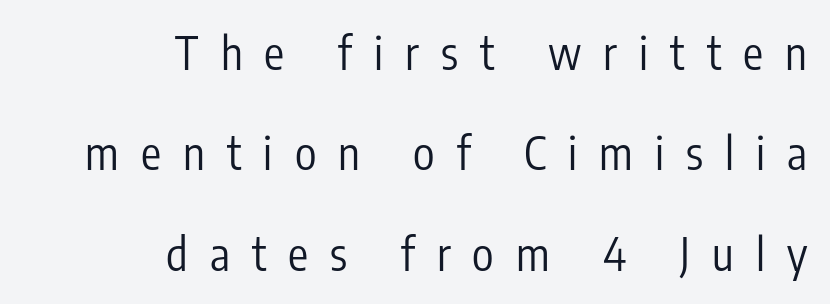
{"serif": "no", "italic": "no", "bold": "no", "weight": "regular", "width": "condensed", "stroke_contrast": "low", "x_height": "medium", "monospaced": "no", "underline": "no", "align": "right", "line_spacing": "loose", "line_spacing_ratio": 2.23, "letter_spacing": "wide", "letter_spacing_em": 0.49, "glyph_px": 45}
